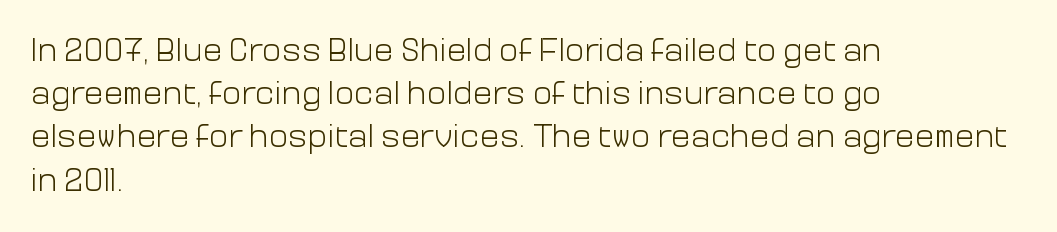
Q: Is the text bold? A: No.
Q: Is the text italic (slanted)? A: No, it is upright.
Q: Is the typeface a serif or a sans-serif typeface? A: Sans-serif.
Q: Is the text underlined? A: No.
Q: How is the paragraph aligned? A: Left-aligned.
Q: Is the spacing between letters normal or unusually wide? A: Normal.
Q: Is the spacing between lines tight, normal or loose? A: Normal.
Q: Width (condensed, normal, or wide)? A: Normal.
Q: Stroke contrast? A: Low.
Q: x-height? A: Medium.
Q: Monospaced? A: No.
